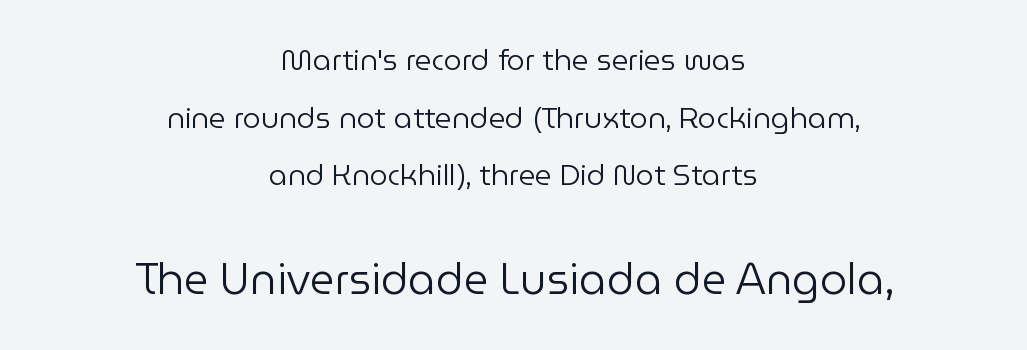
Q: Is the text bold? A: No.
Q: Is the text italic (slanted)? A: No, it is upright.
Q: Is the typeface a serif or a sans-serif typeface? A: Sans-serif.
Q: Is the text underlined? A: No.
Q: How is the paragraph aligned? A: Centered.
Q: Is the spacing between letters normal or unusually wide? A: Normal.
Q: Is the spacing between lines tight, normal or loose? A: Loose.
Q: Which block of text is set in a larger size, the first (top) or the second (bottom)? A: The second (bottom) one.
Q: Width (condensed, normal, or wide)? A: Normal.
Q: Stroke contrast? A: Low.
Q: x-height? A: Medium.
Q: Monospaced? A: No.
